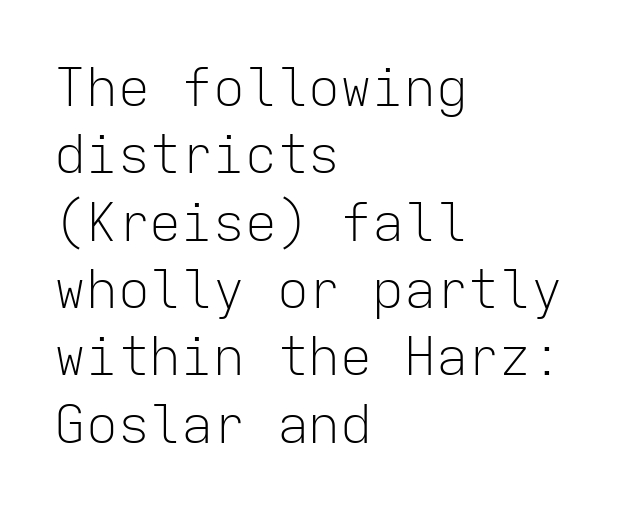
The type is set solid horizontally, with unmodified tracking. Ascenders rise straight up at ninety degrees. Horizontally, the lines are justified to the leading edge only. Counters stay open thanks to moderate or lighter strokes. Letterform terminals end flat and unadorned throughout the passage.
